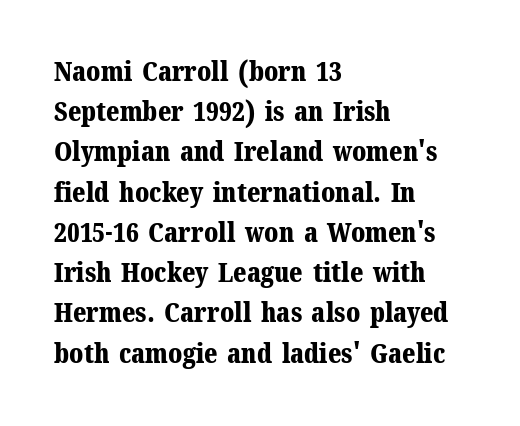
Q: Is the text bold? A: Yes.
Q: Is the text italic (slanted)? A: No, it is upright.
Q: Is the text underlined? A: No.
Q: How is the paragraph aligned? A: Left-aligned.
Q: Is the spacing between letters normal or unusually wide? A: Normal.
Q: Is the spacing between lines tight, normal or loose? A: Normal.
